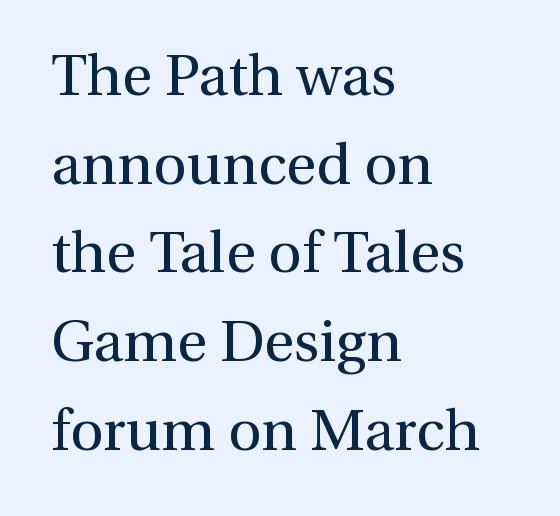
{"serif": "yes", "italic": "no", "bold": "no", "weight": "regular", "width": "normal", "stroke_contrast": "medium", "x_height": "medium", "monospaced": "no", "underline": "no", "align": "left", "line_spacing": "normal", "line_spacing_ratio": 1.53, "letter_spacing": "normal", "letter_spacing_em": 0.0, "glyph_px": 58}
